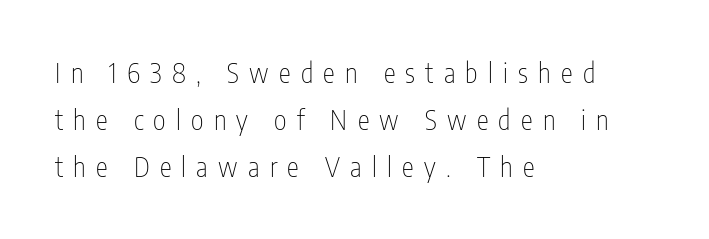
The image shows 27 px text type, upright; set left-aligned, line spacing 1.75x, unusually wide letter spacing (+0.38 em), not underlined.
